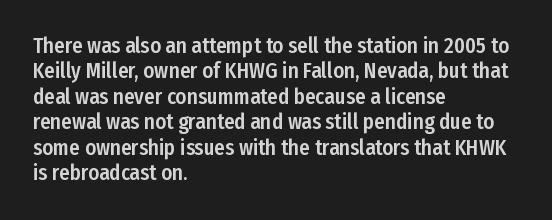
Short and long lines alike share a common starting point at left. Letters rest on an invisible, unmarked baseline. No extra tracking has been applied to these lines. Is there any slant? The stems are plumb.
